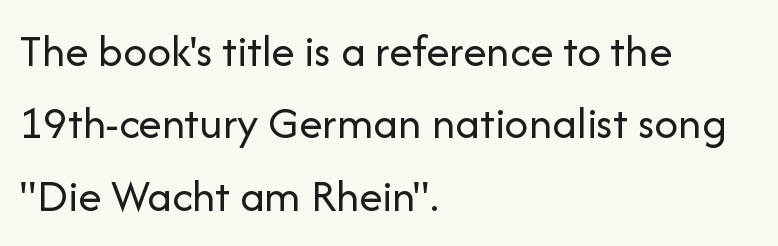
The image shows 47 px regular-weight sans-serif type, upright; set left-aligned, normal line spacing (1.54x), normal letter spacing, not underlined; low stroke contrast and a medium x-height.
